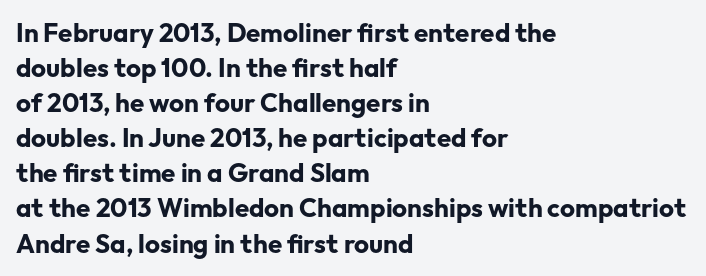
The image shows 26 px bold type, upright; set left-aligned, normal line spacing (1.35x), normal letter spacing, not underlined.
